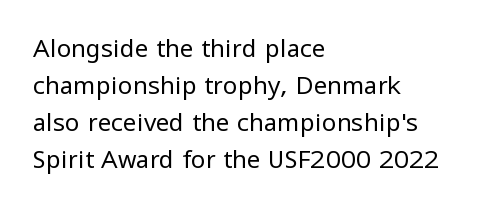
Q: Is the text bold? A: No.
Q: Is the text italic (slanted)? A: No, it is upright.
Q: Is the text underlined? A: No.
Q: How is the paragraph aligned? A: Left-aligned.
Q: Is the spacing between letters normal or unusually wide? A: Normal.
Q: Is the spacing between lines tight, normal or loose? A: Normal.
